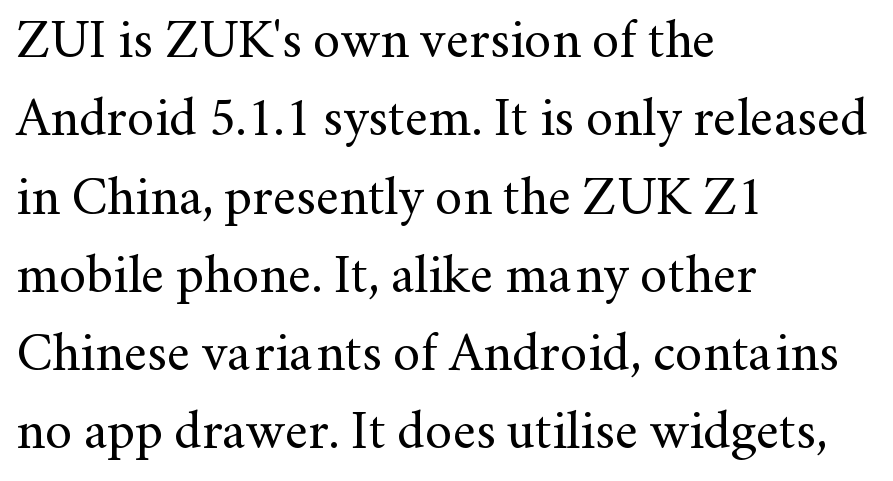
Every stem runs plumb, perpendicular to the baseline. How are the letters spaced? Ordinarily, with no added tracking. Regular leading. Here the designer chose a conventional face with non-uniform glyph widths.
